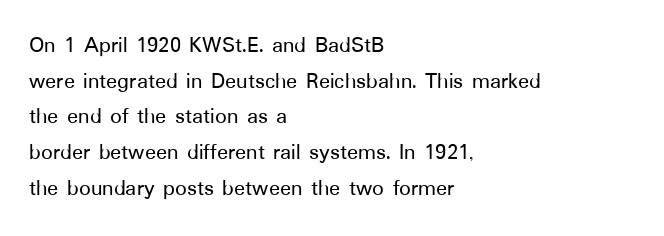
The image shows 23 px text type, upright; set left-aligned, normal line spacing (1.55x), normal letter spacing, not underlined.
